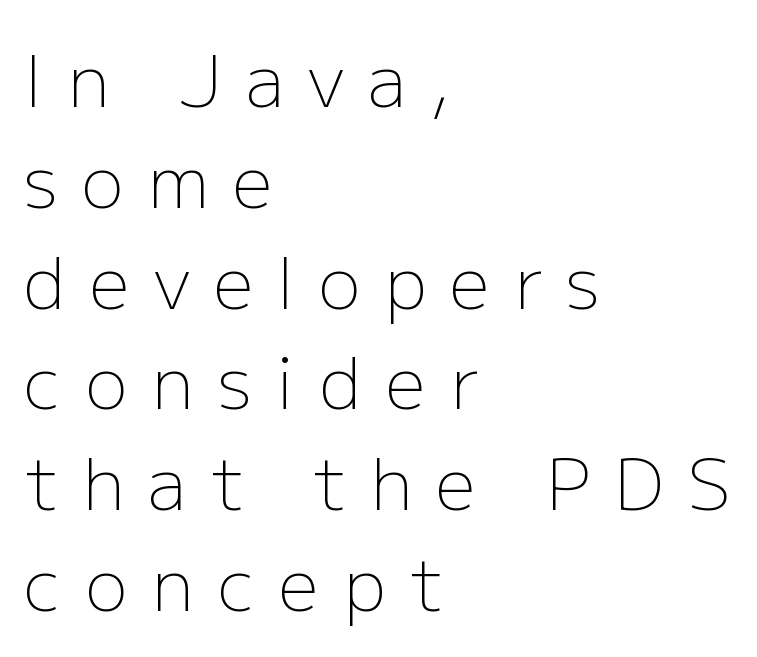
Q: Is the text bold? A: No.
Q: Is the text italic (slanted)? A: No, it is upright.
Q: Is the typeface a serif or a sans-serif typeface? A: Sans-serif.
Q: Is the text underlined? A: No.
Q: How is the paragraph aligned? A: Left-aligned.
Q: Is the spacing between letters normal or unusually wide? A: Unusually wide.
Q: Is the spacing between lines tight, normal or loose? A: Normal.
Q: Width (condensed, normal, or wide)? A: Normal.
Q: Stroke contrast? A: Low.
Q: x-height? A: Medium.
Q: Monospaced? A: No.
